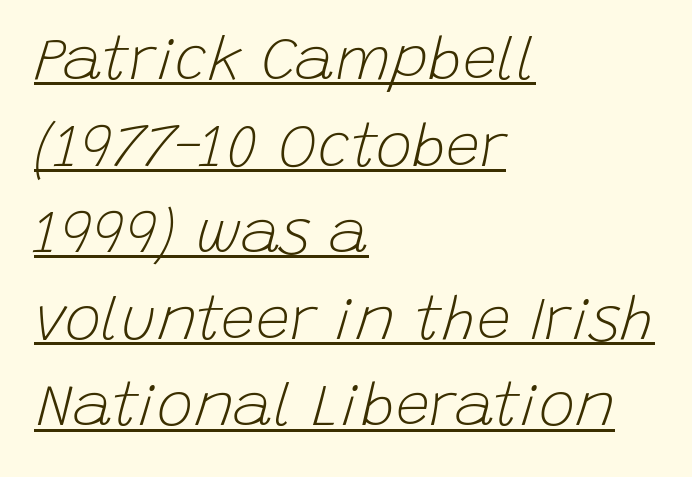
Q: Is the text bold? A: No.
Q: Is the text italic (slanted)? A: Yes, it leans right by about 15 degrees.
Q: Is the text underlined? A: Yes.
Q: How is the paragraph aligned? A: Left-aligned.
Q: Is the spacing between letters normal or unusually wide? A: Normal.
Q: Is the spacing between lines tight, normal or loose? A: Normal.
Q: Width (condensed, normal, or wide)? A: Normal.
Q: Stroke contrast? A: Low.
Q: x-height? A: Large.
Q: Monospaced? A: No.
